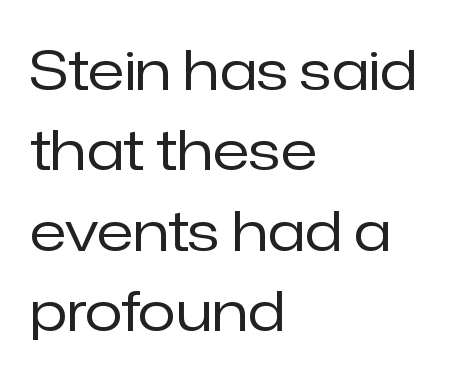
{"serif": "no", "italic": "no", "bold": "no", "weight": "regular", "width": "normal", "stroke_contrast": "low", "x_height": "medium", "monospaced": "no", "underline": "no", "align": "left", "line_spacing": "normal", "line_spacing_ratio": 1.46, "letter_spacing": "normal", "letter_spacing_em": 0.0, "glyph_px": 55}
